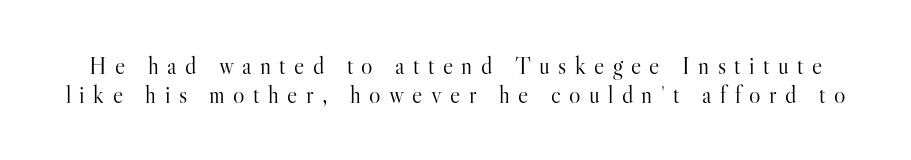
{"italic": "no", "bold": "no", "underline": "no", "line_spacing_ratio": 1.19, "letter_spacing": "wide", "letter_spacing_em": 0.35, "glyph_px": 24}
